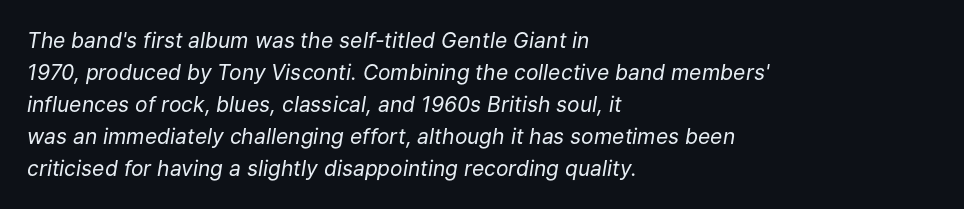
{"italic": "yes", "lean": "right", "slant_degrees": 9, "bold": "no", "underline": "no", "align": "left", "line_spacing": "normal", "line_spacing_ratio": 1.52, "letter_spacing": "normal", "letter_spacing_em": 0.0, "glyph_px": 21}
